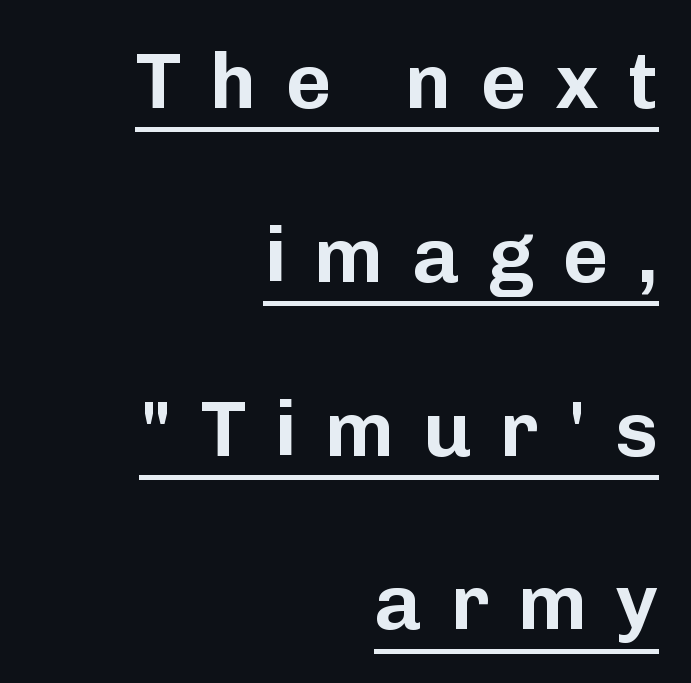
{"serif": "no", "italic": "no", "width": "normal", "stroke_contrast": "low", "x_height": "medium", "monospaced": "no", "underline": "yes", "align": "right", "line_spacing": "loose", "line_spacing_ratio": 2.2, "letter_spacing": "wide", "letter_spacing_em": 0.36, "glyph_px": 79}
